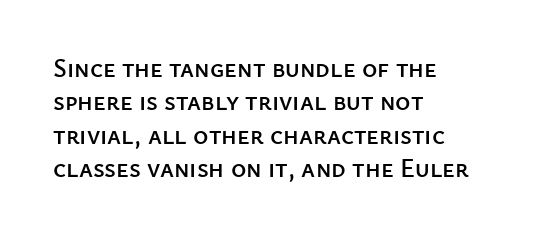
Q: Is the text italic (slanted)? A: No, it is upright.
Q: Is the text underlined? A: No.
Q: How is the paragraph aligned? A: Left-aligned.
Q: Is the spacing between letters normal or unusually wide? A: Normal.
Q: Is the spacing between lines tight, normal or loose? A: Normal.
